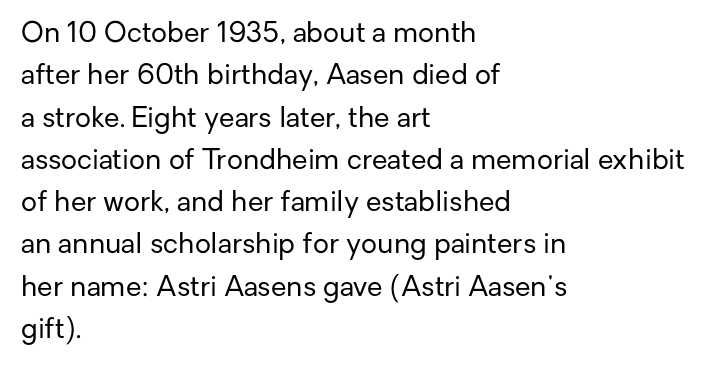
Alignment: flush left. Beneath every word, the page is bare. Successive baselines arrive at the customary interval. The rendering keeps characters at their native spacing. The glyphs in this specimen are sans serif. Note the varied advance widths — an 'i' is clearly narrower than an 'm'.
